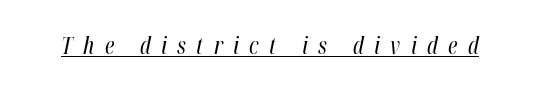
{"italic": "yes", "lean": "right", "slant_degrees": 12, "bold": "no", "underline": "yes", "letter_spacing": "wide", "letter_spacing_em": 0.45, "glyph_px": 23}
